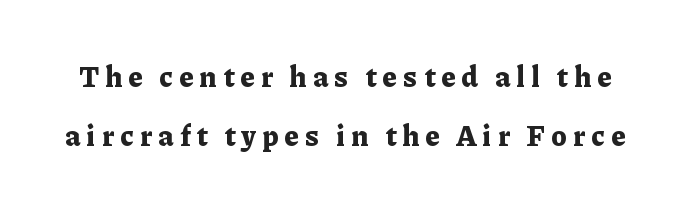
{"serif": "yes", "italic": "no", "bold": "yes", "weight": "bold", "width": "normal", "stroke_contrast": "low", "x_height": "medium", "monospaced": "no", "underline": "no", "line_spacing": "loose", "line_spacing_ratio": 2.09, "letter_spacing": "wide", "letter_spacing_em": 0.22, "glyph_px": 28}
